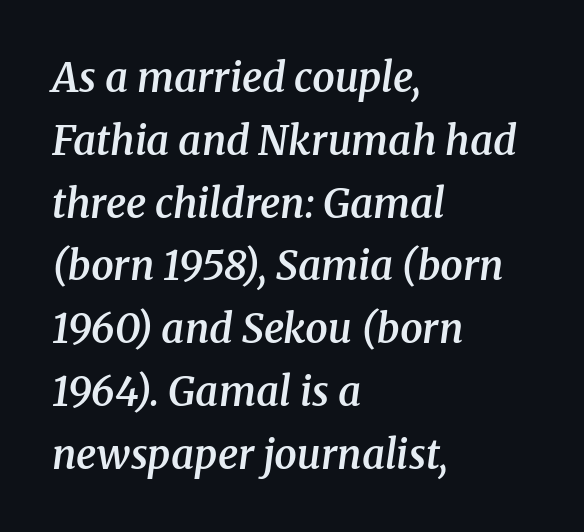
{"serif": "yes", "italic": "yes", "lean": "right", "slant_degrees": 8, "bold": "semi", "weight": "semibold", "width": "normal", "stroke_contrast": "medium", "x_height": "medium", "monospaced": "no", "underline": "no", "align": "left", "line_spacing": "normal", "line_spacing_ratio": 1.57, "letter_spacing": "normal", "letter_spacing_em": 0.0, "glyph_px": 40}
